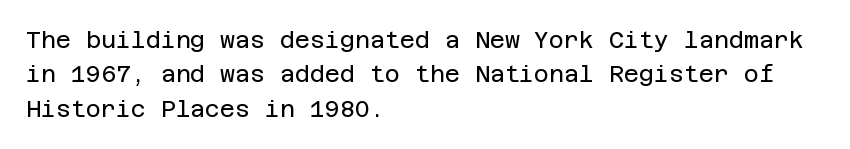
The image shows 23 px text type, upright; set left-aligned, normal line spacing (1.5x), normal letter spacing, not underlined.
